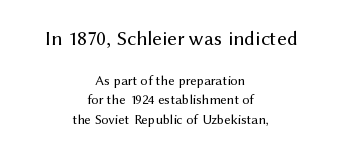
The image shows 21 px text type, upright; set centered, normal line spacing (1.39x), normal letter spacing, not underlined; the first (top) block is 1.5x larger.
